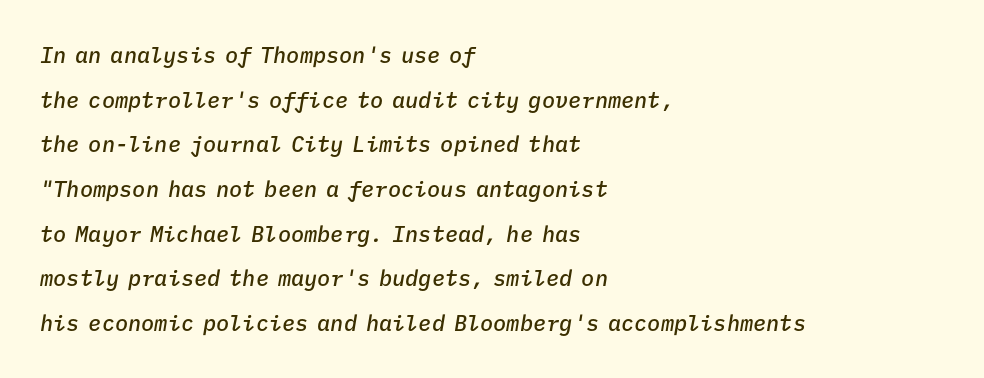
Q: Is the text bold? A: Semi-bold.
Q: Is the text italic (slanted)? A: Yes, it leans right by about 9 degrees.
Q: Is the text underlined? A: No.
Q: How is the paragraph aligned? A: Left-aligned.
Q: Is the spacing between letters normal or unusually wide? A: Normal.
Q: Is the spacing between lines tight, normal or loose? A: Loose.
